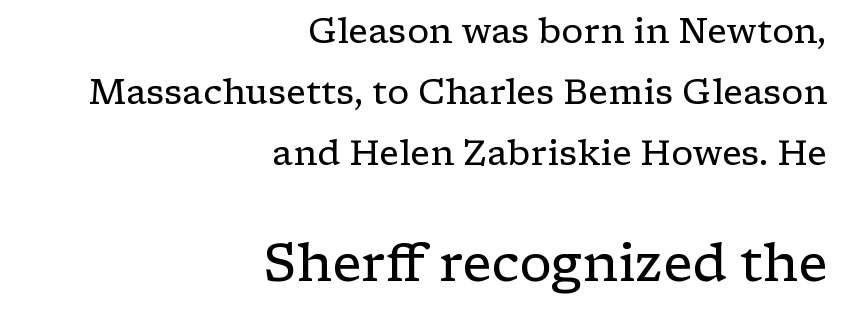
Q: Is the text bold? A: No.
Q: Is the text italic (slanted)? A: No, it is upright.
Q: Is the typeface a serif or a sans-serif typeface? A: Serif.
Q: Is the text underlined? A: No.
Q: How is the paragraph aligned? A: Right-aligned.
Q: Is the spacing between letters normal or unusually wide? A: Normal.
Q: Which block of text is set in a larger size, the first (top) or the second (bottom)? A: The second (bottom) one.
Q: Width (condensed, normal, or wide)? A: Wide.
Q: Stroke contrast? A: Low.
Q: x-height? A: Medium.
Q: Monospaced? A: No.
